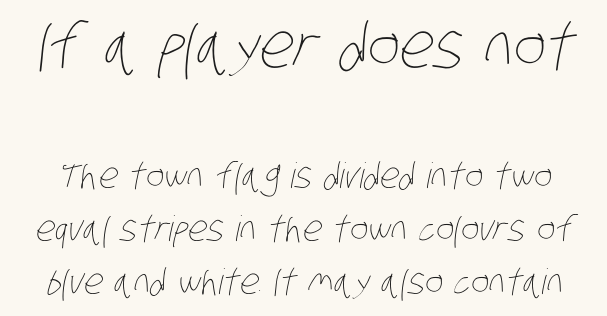
Q: Is the text bold? A: No.
Q: Is the text underlined? A: No.
Q: Is the spacing between letters normal or unusually wide? A: Normal.
Q: Is the spacing between lines tight, normal or loose? A: Normal.
Q: Which block of text is set in a larger size, the first (top) or the second (bottom)? A: The first (top) one.
Q: Width (condensed, normal, or wide)? A: Condensed.
Q: Stroke contrast? A: Low.
Q: x-height? A: Large.
Q: Monospaced? A: No.
